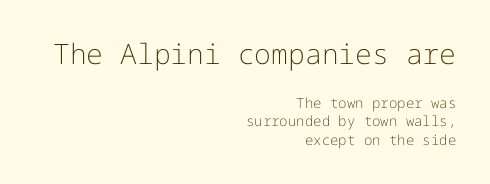
Italic: no, the glyphs are upright roman. Character size in the leading block exceeds that of the trailing block. Words float on clear page, feet unadorned. Caption: standard tracking, unaltered.
